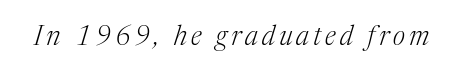
A bare baseline throughout the passage. Style check: oblique. Bold? No — there's no thickening of the strokes.
